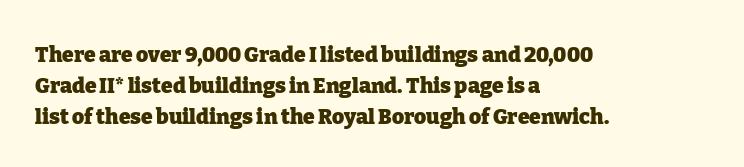
Posture: vertical. A classic flush-left, rag-right setting is used for this passage. Horizontal bands of white between lines are of average thickness. Each word holds together tightly as a unit, with standard inter-letter gaps. The font is running at its bold setting.
